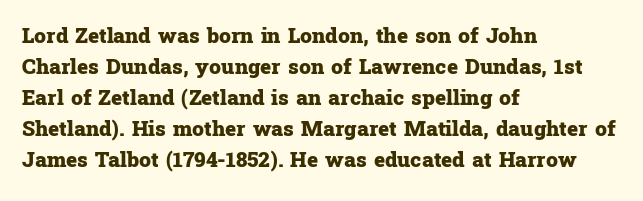
{"italic": "no", "bold": "yes", "underline": "no", "align": "left", "line_spacing": "normal", "line_spacing_ratio": 1.48, "letter_spacing": "normal", "letter_spacing_em": 0.0, "glyph_px": 21}
